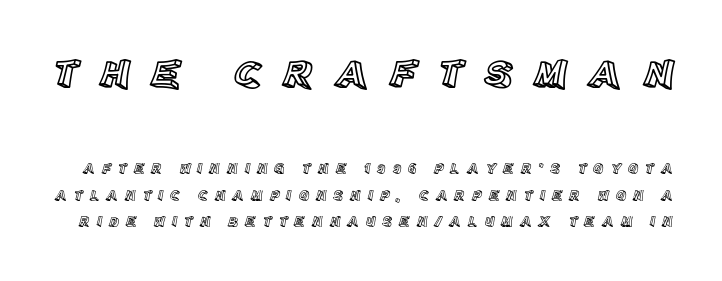
The image shows 41 px text type; set line spacing 1.89x, unusually wide letter spacing (+0.49 em), not underlined; the first (top) block is 2.93x larger; a large x-height.
